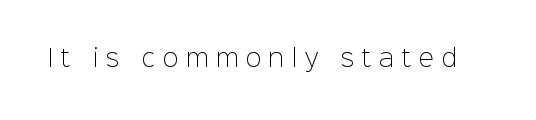
The image shows 23 px text type, upright; set unusually wide letter spacing (+0.34 em), not underlined.
